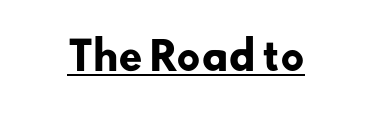
A typographer would call this underscored text. You could not count columns in this text — the font is proportionally spaced. Caption: standard tracking, unaltered. Its strokes are broad and dark, the hallmark of bold type. Unlike a traditional serif, this face leaves its strokes unadorned.
